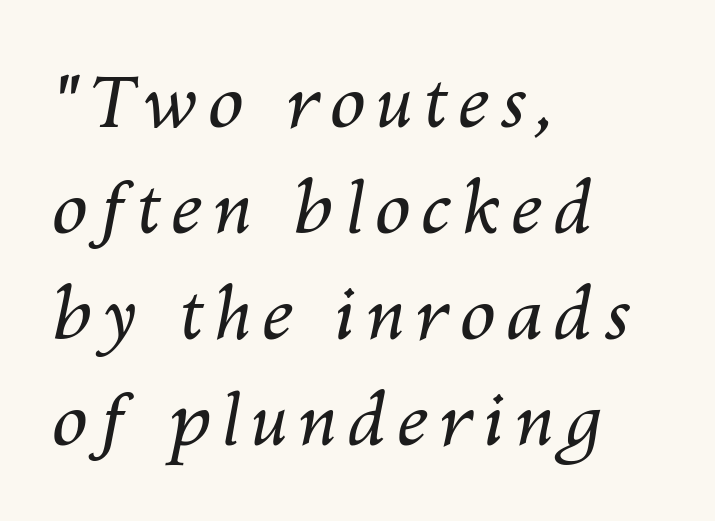
Q: Is the text bold? A: No.
Q: Is the text italic (slanted)? A: Yes, it leans right by about 10 degrees.
Q: Is the text underlined? A: No.
Q: How is the paragraph aligned? A: Left-aligned.
Q: Is the spacing between lines tight, normal or loose? A: Normal.
Q: Width (condensed, normal, or wide)? A: Normal.
Q: Stroke contrast? A: Medium.
Q: x-height? A: Medium.
Q: Monospaced? A: No.
